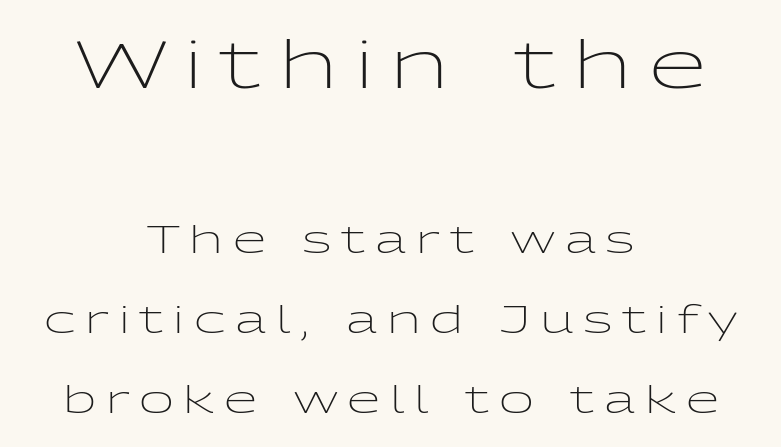
Varying glyph widths throughout — classic text-font behaviour. The tracking reads as deliberately expanded to a designer's eye. If you squint, the top block still reads clearly — it's the larger of the two. Teacher's note: observe the equal gaps on both sides — that is centered alignment. A typesetter would call this leading open, well beyond the default.
